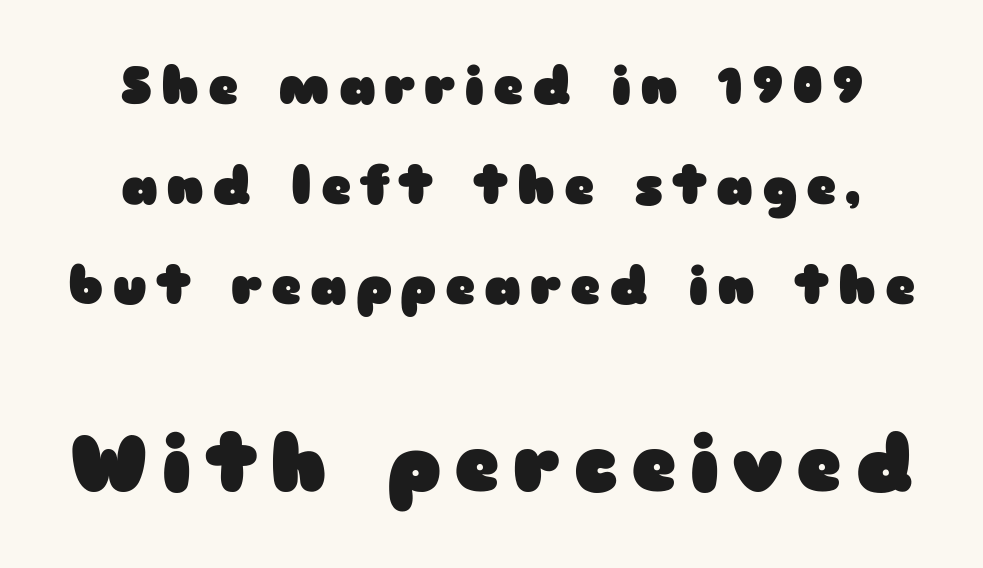
The image shows 78 px heavy, wide sans-serif type, upright; set loose line spacing (1.92x), not underlined; the second (bottom) block is 1.5x larger; low stroke contrast and a medium x-height.
